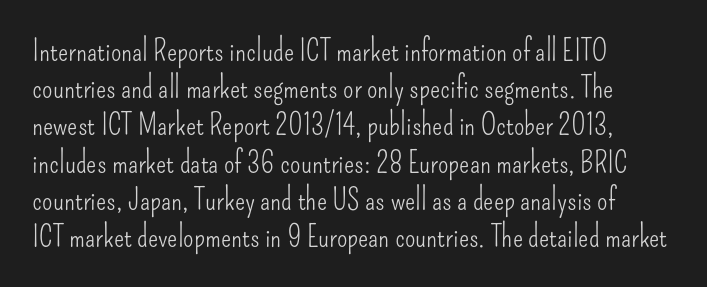
Q: Is the text bold? A: No.
Q: Is the text italic (slanted)? A: No, it is upright.
Q: Is the typeface a serif or a sans-serif typeface? A: Sans-serif.
Q: Is the text underlined? A: No.
Q: How is the paragraph aligned? A: Left-aligned.
Q: Is the spacing between letters normal or unusually wide? A: Normal.
Q: Width (condensed, normal, or wide)? A: Condensed.
Q: Stroke contrast? A: Low.
Q: x-height? A: Small.
Q: Monospaced? A: No.
